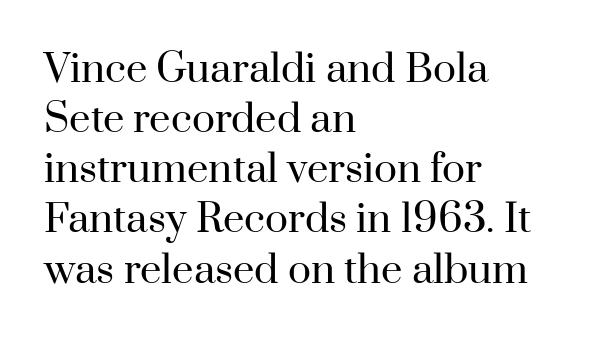
Q: Is the text bold? A: No.
Q: Is the text italic (slanted)? A: No, it is upright.
Q: Is the typeface a serif or a sans-serif typeface? A: Serif.
Q: Is the text underlined? A: No.
Q: How is the paragraph aligned? A: Left-aligned.
Q: Is the spacing between letters normal or unusually wide? A: Normal.
Q: Is the spacing between lines tight, normal or loose? A: Normal.
Q: Width (condensed, normal, or wide)? A: Normal.
Q: Stroke contrast? A: High.
Q: x-height? A: Small.
Q: Monospaced? A: No.
